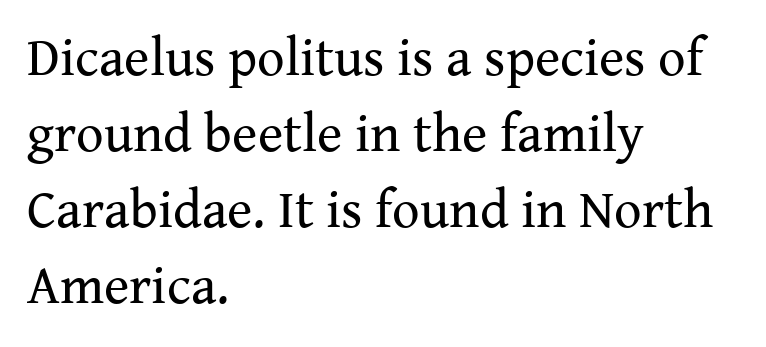
Q: Is the text bold? A: No.
Q: Is the text italic (slanted)? A: No, it is upright.
Q: Is the typeface a serif or a sans-serif typeface? A: Serif.
Q: Is the text underlined? A: No.
Q: How is the paragraph aligned? A: Left-aligned.
Q: Is the spacing between letters normal or unusually wide? A: Normal.
Q: Is the spacing between lines tight, normal or loose? A: Normal.
Q: Width (condensed, normal, or wide)? A: Normal.
Q: Stroke contrast? A: Medium.
Q: x-height? A: Medium.
Q: Monospaced? A: No.
